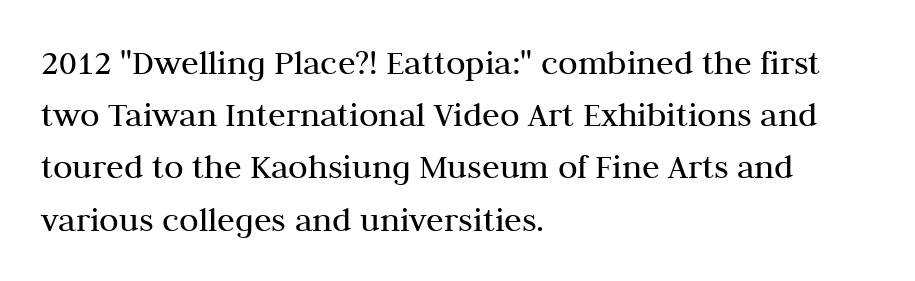
Plain, unruled lines of type. The rows are spaced the way most documents space them. Notice how the passage keeps a crisp vertical edge on the left only. The font sits on the lighter half of the weight spectrum, regular included. Designer's note — italics off, roman on. This sample has the flowing, uneven cadence of proportional lettering.
